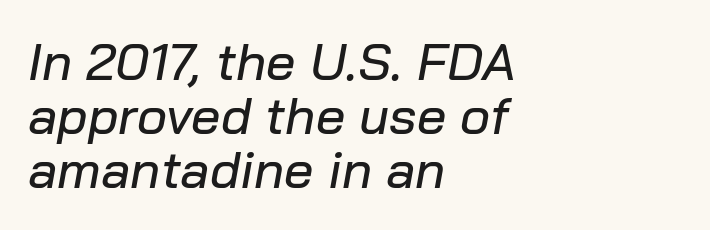
{"italic": "yes", "lean": "right", "slant_degrees": 10, "width": "normal", "stroke_contrast": "low", "x_height": "medium", "monospaced": "no", "underline": "no", "align": "left", "line_spacing": "tight", "line_spacing_ratio": 1.04, "letter_spacing": "normal", "letter_spacing_em": 0.0, "glyph_px": 52}
